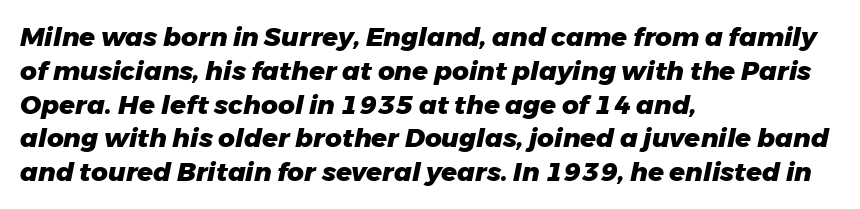
{"italic": "yes", "lean": "right", "slant_degrees": 11, "bold": "yes", "underline": "no", "align": "left", "line_spacing": "normal", "line_spacing_ratio": 1.3, "letter_spacing": "normal", "letter_spacing_em": 0.0, "glyph_px": 26}
